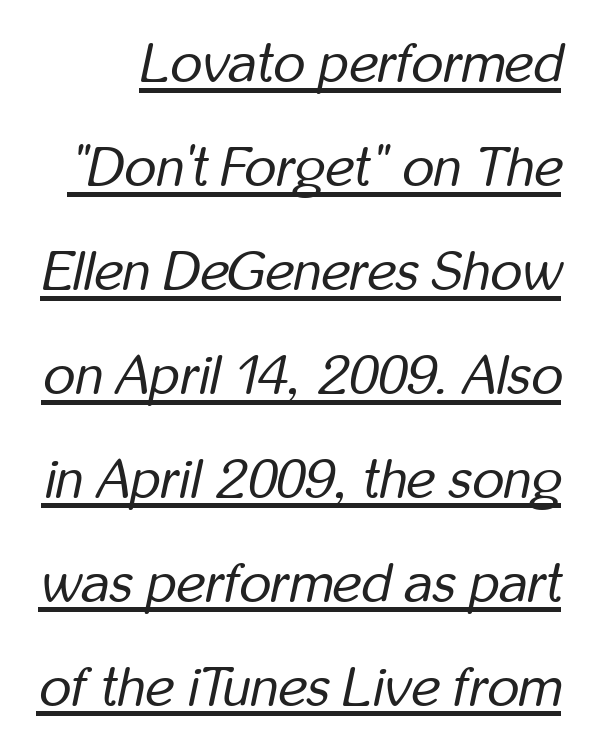
The whole block is typeset with a tilt. Spacing verdict: proportional, widths tailored to each character. The strokes are not fattened; the text isn't bold. No extra tracking has been applied to these lines.
